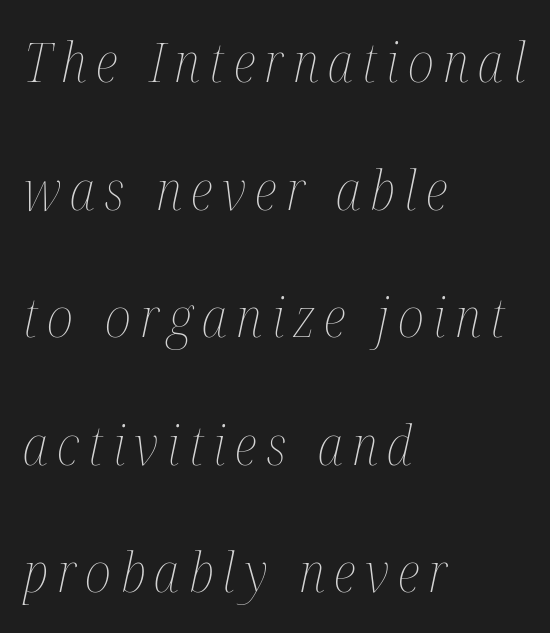
Teacher's note: observe the even left margin — that is flush-left alignment. Looks like regular typesetting: each glyph gets only the width it needs. The space directly below the letters is spotless. Caption: face not bold, strokes unweighted. The glyphs look as if they've been sheared to an angle. Summary of vertical rhythm: relaxed, with wide interline spacing.
